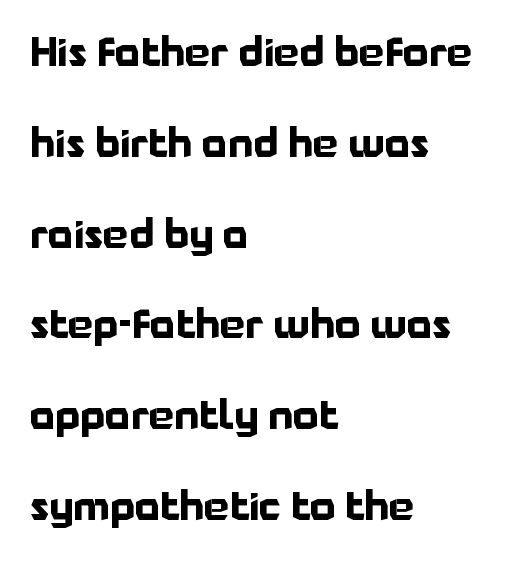
Q: Is the text bold? A: Yes.
Q: Is the text italic (slanted)? A: No, it is upright.
Q: Is the typeface a serif or a sans-serif typeface? A: Sans-serif.
Q: Is the text underlined? A: No.
Q: How is the paragraph aligned? A: Left-aligned.
Q: Is the spacing between letters normal or unusually wide? A: Normal.
Q: Is the spacing between lines tight, normal or loose? A: Loose.
Q: Width (condensed, normal, or wide)? A: Normal.
Q: Stroke contrast? A: Low.
Q: x-height? A: Medium.
Q: Monospaced? A: No.
